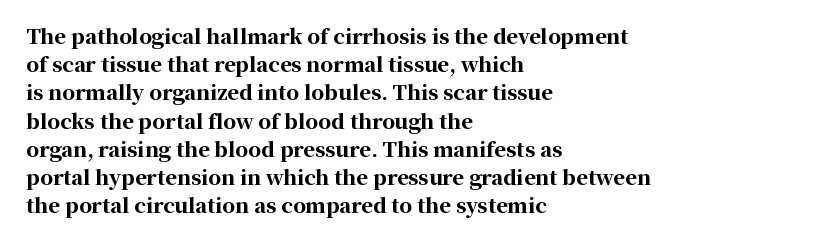
Upright lettering throughout. Each line starts at the same left margin while the right side varies. The passage shown has conventional tracking throughout. The glyphs have the mass of a bold cut. Summary of vertical rhythm: regular, with standard interline spacing. Words float on clear page, feet unadorned.
